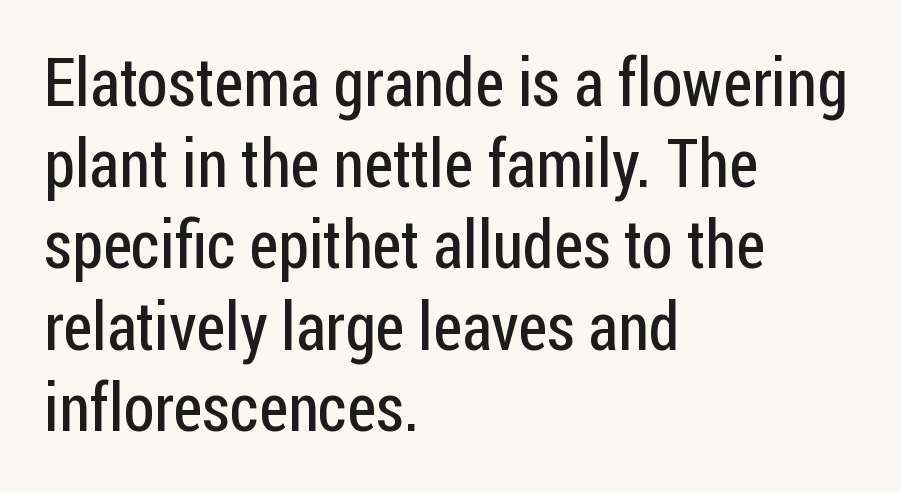
{"serif": "no", "italic": "no", "bold": "no", "weight": "regular", "width": "condensed", "stroke_contrast": "low", "x_height": "medium", "monospaced": "no", "underline": "no", "align": "left", "line_spacing_ratio": 1.23, "letter_spacing": "normal", "letter_spacing_em": 0.0, "glyph_px": 66}
